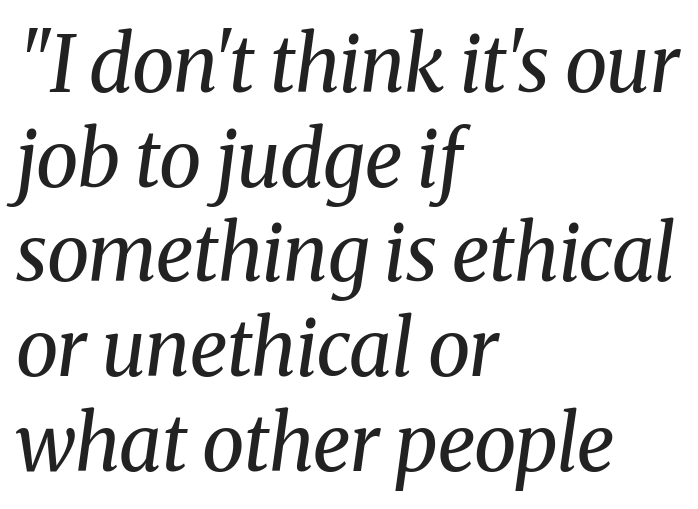
Q: Is the text bold? A: No.
Q: Is the text italic (slanted)? A: Yes, it leans right by about 8 degrees.
Q: Is the typeface a serif or a sans-serif typeface? A: Serif.
Q: Is the text underlined? A: No.
Q: How is the paragraph aligned? A: Left-aligned.
Q: Is the spacing between letters normal or unusually wide? A: Normal.
Q: Width (condensed, normal, or wide)? A: Normal.
Q: Stroke contrast? A: Medium.
Q: x-height? A: Medium.
Q: Monospaced? A: No.
